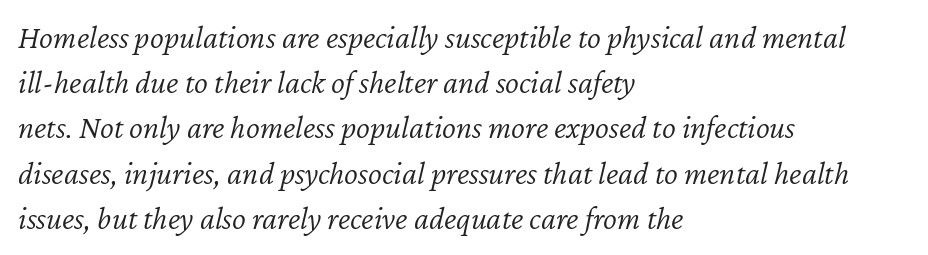
Honestly, there is no underline to notice here at all. Words appear dense and cohesive because spacing is normal. Baseline-to-baseline distance is the conventional proportion of letter height. Reading down the block, your eye returns to a fixed left position each line. The text carries the slant typical of an italic or oblique font.
